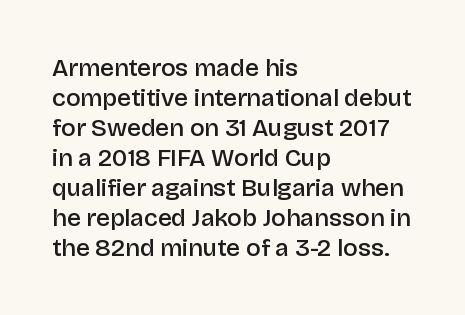
{"italic": "no", "bold": "semi", "underline": "no", "align": "left", "line_spacing_ratio": 1.2, "letter_spacing": "normal", "letter_spacing_em": 0.0, "glyph_px": 25}
